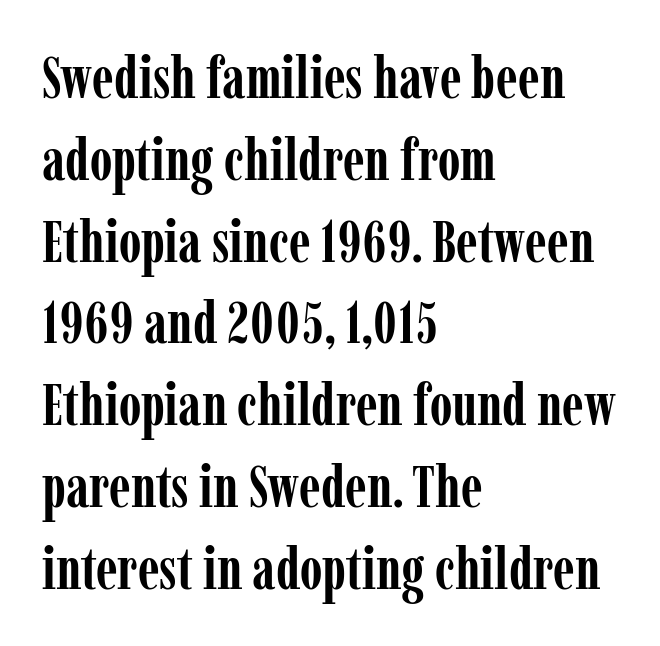
{"serif": "yes", "italic": "no", "bold": "yes", "weight": "semibold", "width": "condensed", "stroke_contrast": "low", "x_height": "medium", "monospaced": "no", "underline": "no", "align": "left", "line_spacing": "normal", "line_spacing_ratio": 1.41, "letter_spacing": "normal", "letter_spacing_em": 0.0, "glyph_px": 58}
